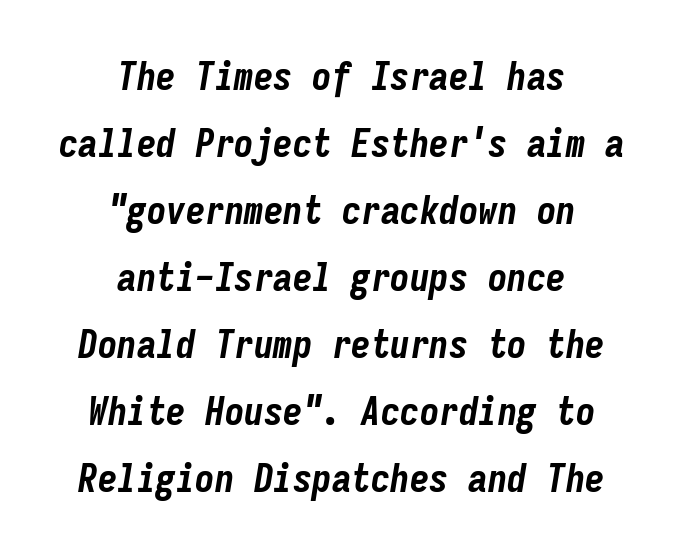
Q: Is the text bold? A: Yes.
Q: Is the text italic (slanted)? A: Yes, it leans right by about 9 degrees.
Q: Is the text underlined? A: No.
Q: How is the paragraph aligned? A: Centered.
Q: Is the spacing between letters normal or unusually wide? A: Normal.
Q: Width (condensed, normal, or wide)? A: Condensed.
Q: Stroke contrast? A: Low.
Q: x-height? A: Medium.
Q: Monospaced? A: Yes.
